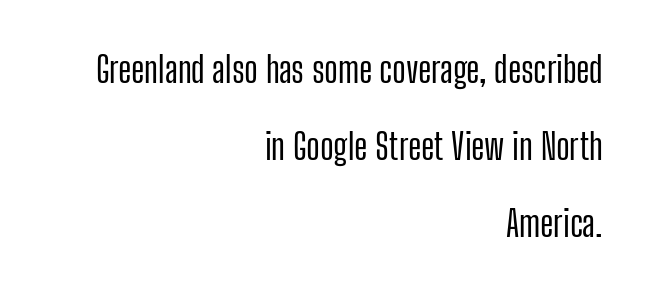
Q: Is the text italic (slanted)? A: No, it is upright.
Q: Is the typeface a serif or a sans-serif typeface? A: Sans-serif.
Q: Is the text underlined? A: No.
Q: How is the paragraph aligned? A: Right-aligned.
Q: Is the spacing between letters normal or unusually wide? A: Normal.
Q: Is the spacing between lines tight, normal or loose? A: Loose.
Q: Width (condensed, normal, or wide)? A: Condensed.
Q: Stroke contrast? A: Low.
Q: x-height? A: Medium.
Q: Monospaced? A: No.
